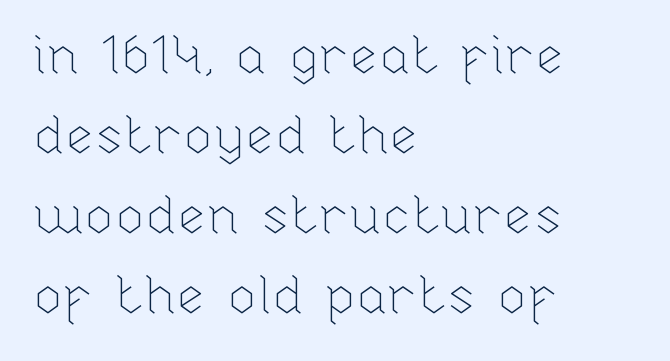
The image shows 53 px thin type, upright; set left-aligned, normal line spacing (1.51x), normal letter spacing, not underlined; low stroke contrast and a medium x-height.
